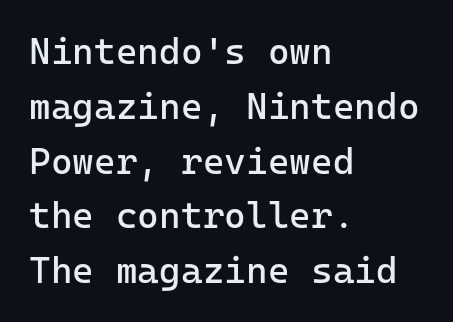
Q: Is the text bold? A: No.
Q: Is the text italic (slanted)? A: No, it is upright.
Q: Is the typeface a serif or a sans-serif typeface? A: Sans-serif.
Q: Is the text underlined? A: No.
Q: How is the paragraph aligned? A: Left-aligned.
Q: Is the spacing between letters normal or unusually wide? A: Normal.
Q: Is the spacing between lines tight, normal or loose? A: Normal.
Q: Width (condensed, normal, or wide)? A: Normal.
Q: Stroke contrast? A: Low.
Q: x-height? A: Medium.
